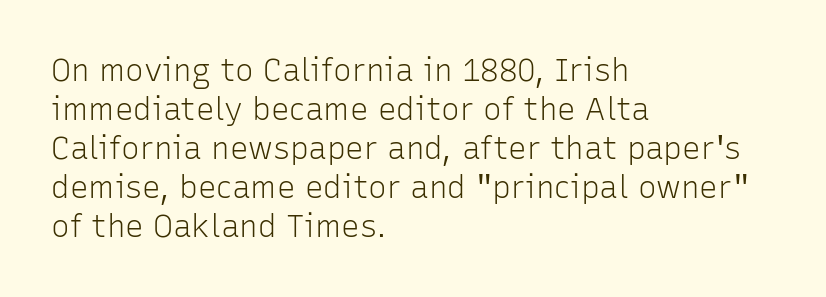
The image shows 31 px light sans-serif type, upright; set left-aligned, normal line spacing (1.26x), normal letter spacing, not underlined; low stroke contrast and a medium x-height.
